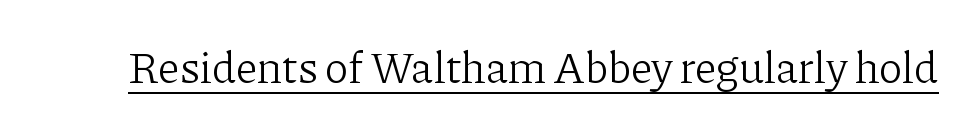
{"serif": "yes", "italic": "no", "bold": "no", "weight": "light", "width": "normal", "stroke_contrast": "low", "x_height": "medium", "monospaced": "no", "underline": "yes", "letter_spacing": "normal", "letter_spacing_em": 0.0, "glyph_px": 44}
